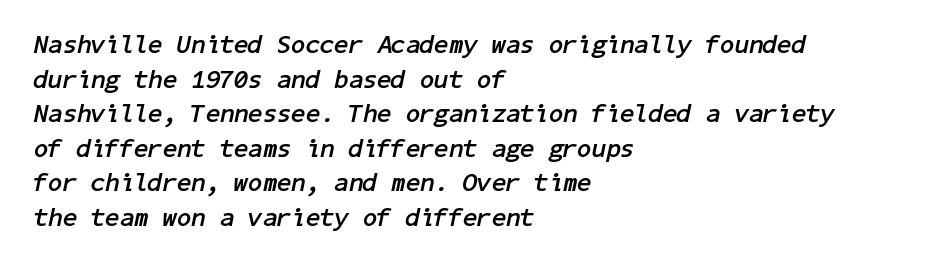
The image shows 26 px bold type, italic (leaning right); set left-aligned, normal line spacing (1.33x), normal letter spacing, not underlined.
